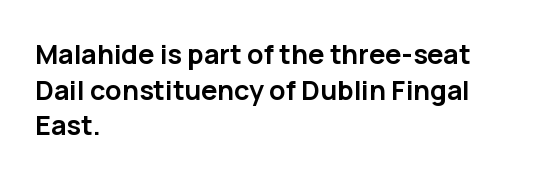
Q: Is the text bold? A: Yes.
Q: Is the text italic (slanted)? A: No, it is upright.
Q: Is the text underlined? A: No.
Q: How is the paragraph aligned? A: Left-aligned.
Q: Is the spacing between letters normal or unusually wide? A: Normal.
Q: Is the spacing between lines tight, normal or loose? A: Normal.
